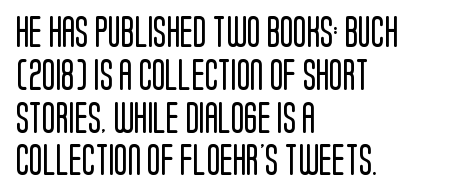
Q: Is the text bold? A: No.
Q: Is the text italic (slanted)? A: No, it is upright.
Q: Is the typeface a serif or a sans-serif typeface? A: Sans-serif.
Q: Is the text underlined? A: No.
Q: How is the paragraph aligned? A: Left-aligned.
Q: Is the spacing between letters normal or unusually wide? A: Normal.
Q: Is the spacing between lines tight, normal or loose? A: Normal.
Q: Width (condensed, normal, or wide)? A: Condensed.
Q: Stroke contrast? A: Low.
Q: x-height? A: Large.
Q: Monospaced? A: No.
